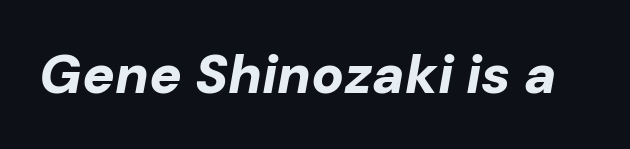
Q: Is the text bold? A: Yes.
Q: Is the text italic (slanted)? A: Yes, it leans right by about 10 degrees.
Q: Is the text underlined? A: No.
Q: Is the spacing between letters normal or unusually wide? A: Normal.
Q: Width (condensed, normal, or wide)? A: Normal.
Q: Stroke contrast? A: Low.
Q: x-height? A: Medium.
Q: Monospaced? A: No.
